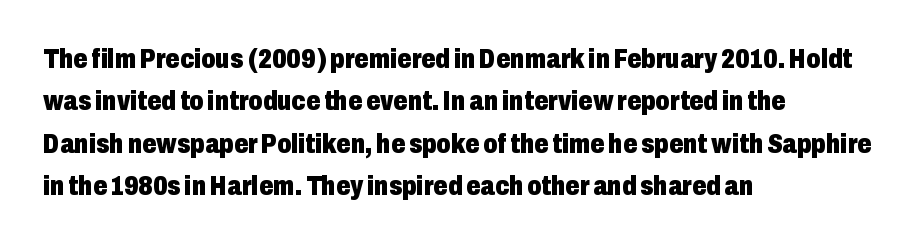
The horizontal fit of the characters is conventional and even. The typesetter chose a ragged-right arrangement here. The passage shown is emphatically bold. Every stem runs plumb, perpendicular to the baseline.
